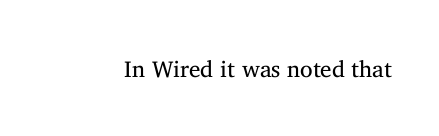
The type is set solid horizontally, with unmodified tracking. Words float on clear page, feet unadorned. A quiet, ordinary-to-light weight characterises the typeface. The type sits square on the baseline with zero lean.
